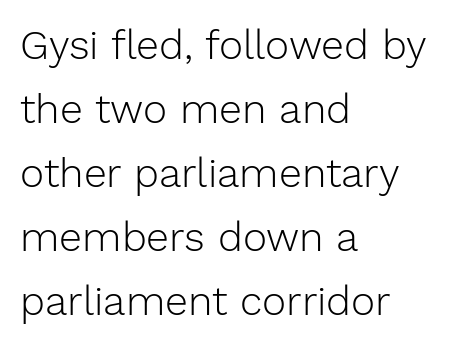
{"serif": "no", "italic": "no", "bold": "no", "weight": "light", "width": "normal", "stroke_contrast": "low", "x_height": "medium", "monospaced": "no", "underline": "no", "align": "left", "line_spacing": "normal", "line_spacing_ratio": 1.56, "letter_spacing": "normal", "letter_spacing_em": 0.0, "glyph_px": 41}
